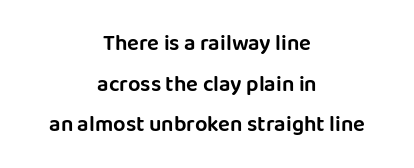
{"italic": "no", "underline": "no", "align": "center", "line_spacing_ratio": 1.85, "letter_spacing": "normal", "letter_spacing_em": 0.0, "glyph_px": 22}
